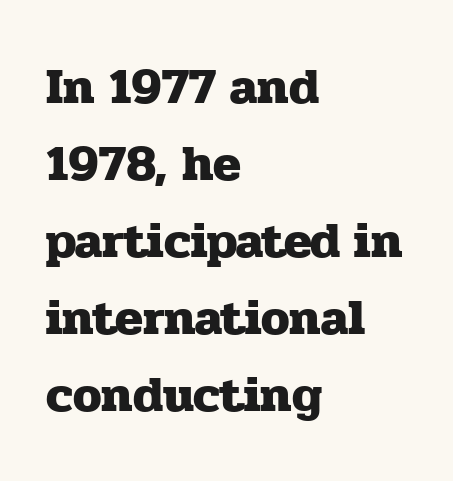
The image shows 51 px heavy serif type, upright; set left-aligned, normal line spacing (1.51x), normal letter spacing, not underlined; low stroke contrast and a medium x-height.
